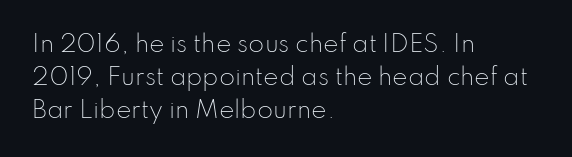
The image shows 23 px text type, upright; set left-aligned, normal line spacing (1.44x), normal letter spacing, not underlined.
